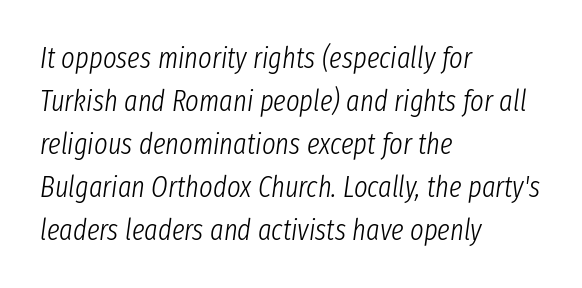
Q: Is the text bold? A: No.
Q: Is the text italic (slanted)? A: Yes, it leans right by about 8 degrees.
Q: Is the text underlined? A: No.
Q: How is the paragraph aligned? A: Left-aligned.
Q: Is the spacing between letters normal or unusually wide? A: Normal.
Q: Is the spacing between lines tight, normal or loose? A: Normal.
Q: Width (condensed, normal, or wide)? A: Condensed.
Q: Stroke contrast? A: Low.
Q: x-height? A: Medium.
Q: Monospaced? A: No.
